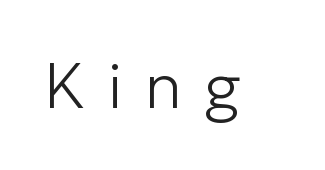
The image shows 65 px light sans-serif type, upright; set unusually wide letter spacing (+0.33 em), not underlined; low stroke contrast and a medium x-height.
